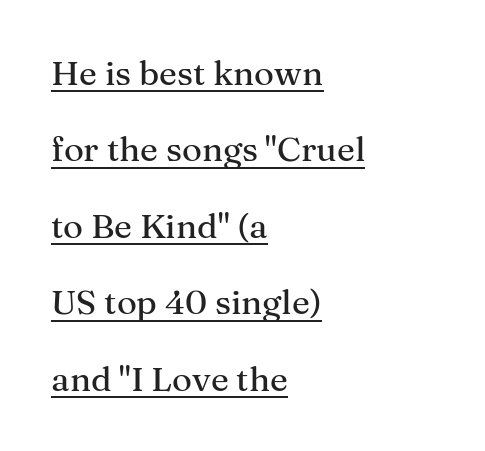
The image shows 34 px serif type, upright; set left-aligned, loose line spacing (2.25x), normal letter spacing, underlined; medium stroke contrast and a medium x-height.
